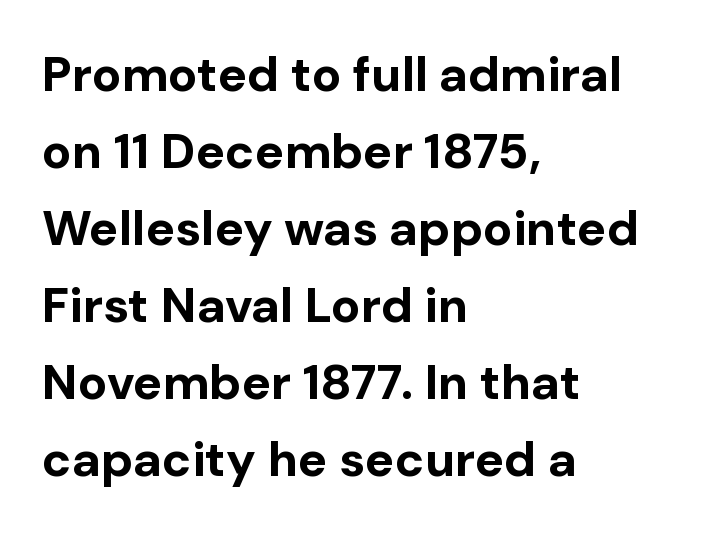
Q: Is the text bold? A: Yes.
Q: Is the text italic (slanted)? A: No, it is upright.
Q: Is the typeface a serif or a sans-serif typeface? A: Sans-serif.
Q: Is the text underlined? A: No.
Q: How is the paragraph aligned? A: Left-aligned.
Q: Is the spacing between letters normal or unusually wide? A: Normal.
Q: Is the spacing between lines tight, normal or loose? A: Normal.
Q: Width (condensed, normal, or wide)? A: Normal.
Q: Stroke contrast? A: Low.
Q: x-height? A: Medium.
Q: Monospaced? A: No.
